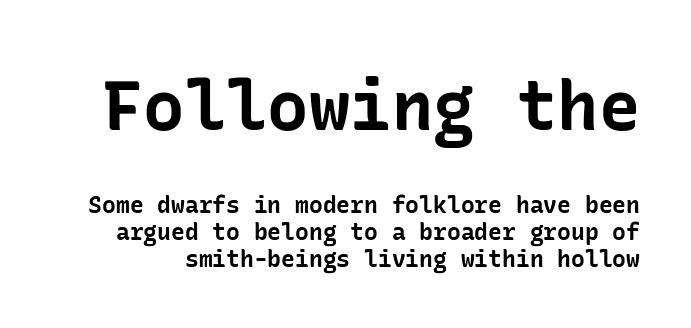
Q: Is the text bold? A: Yes.
Q: Is the text italic (slanted)? A: No, it is upright.
Q: Is the typeface a serif or a sans-serif typeface? A: Sans-serif.
Q: Is the text underlined? A: No.
Q: Is the spacing between letters normal or unusually wide? A: Normal.
Q: Which block of text is set in a larger size, the first (top) or the second (bottom)? A: The first (top) one.
Q: Width (condensed, normal, or wide)? A: Normal.
Q: Stroke contrast? A: Low.
Q: x-height? A: Medium.
